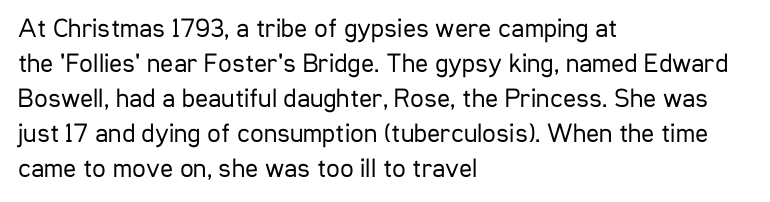
The image shows 27 px text type, upright; set left-aligned, normal line spacing (1.3x), normal letter spacing, not underlined.
